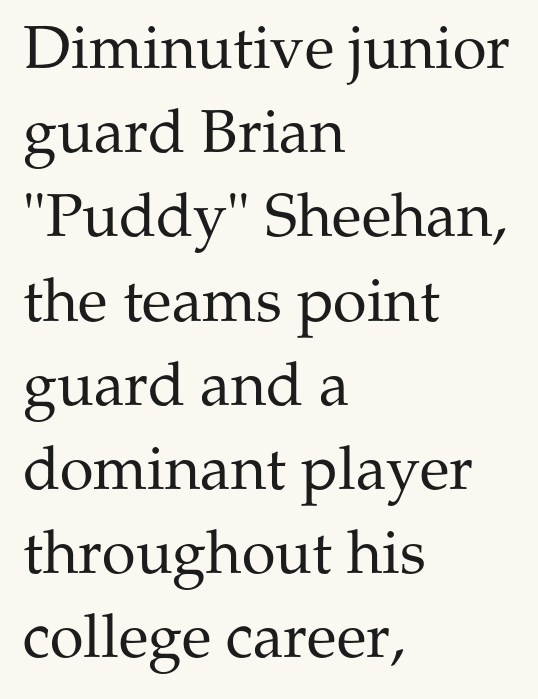
Q: Is the text bold? A: No.
Q: Is the text italic (slanted)? A: No, it is upright.
Q: Is the typeface a serif or a sans-serif typeface? A: Serif.
Q: Is the text underlined? A: No.
Q: How is the paragraph aligned? A: Left-aligned.
Q: Is the spacing between letters normal or unusually wide? A: Normal.
Q: Is the spacing between lines tight, normal or loose? A: Normal.
Q: Width (condensed, normal, or wide)? A: Normal.
Q: Stroke contrast? A: Medium.
Q: x-height? A: Medium.
Q: Monospaced? A: No.
